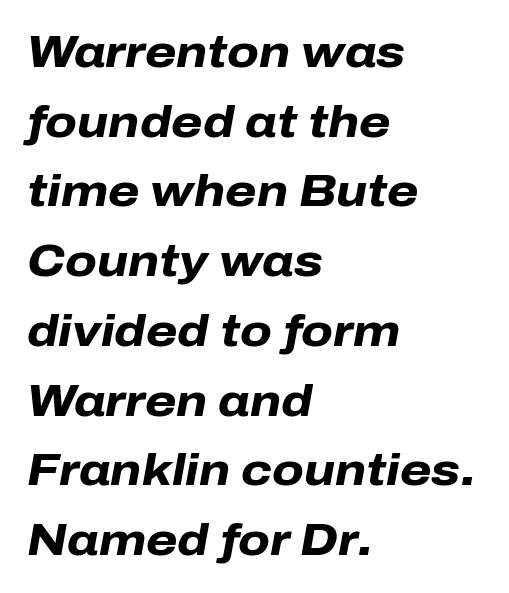
Q: Is the text bold? A: Yes.
Q: Is the text italic (slanted)? A: Yes, it leans right by about 10 degrees.
Q: Is the text underlined? A: No.
Q: How is the paragraph aligned? A: Left-aligned.
Q: Is the spacing between letters normal or unusually wide? A: Normal.
Q: Is the spacing between lines tight, normal or loose? A: Normal.
Q: Width (condensed, normal, or wide)? A: Normal.
Q: Stroke contrast? A: Low.
Q: x-height? A: Medium.
Q: Monospaced? A: No.
